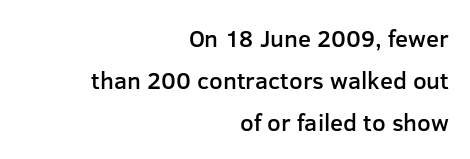
Q: Is the text bold? A: Semi-bold.
Q: Is the text italic (slanted)? A: No, it is upright.
Q: Is the text underlined? A: No.
Q: How is the paragraph aligned? A: Right-aligned.
Q: Is the spacing between letters normal or unusually wide? A: Normal.
